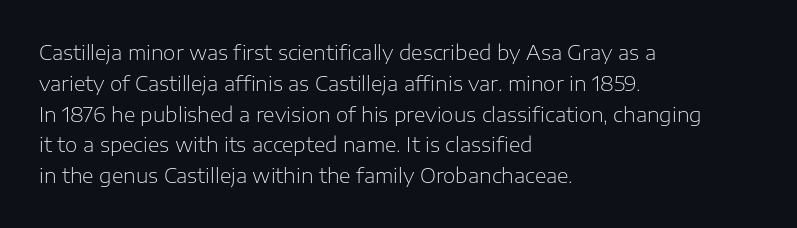
Unmarked baselines from the first word to the last. Between one letter and the next there's only the usual sliver of space. Left-aligned paragraph, ragged on the right. Compared with typical paragraphs, the rows here are spaced about the same. It's the straight-up-and-down kind of type.
